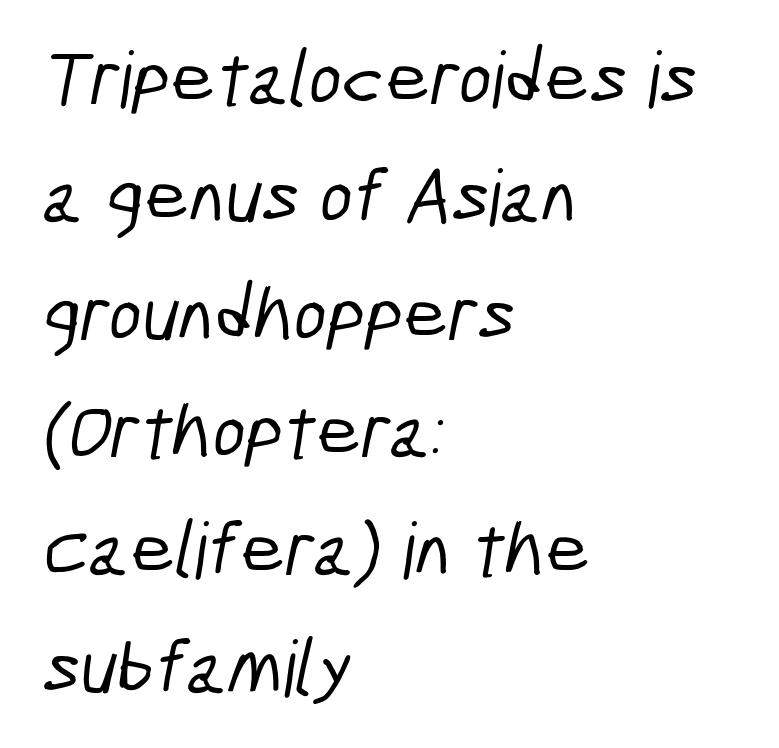
Q: Is the typeface a serif or a sans-serif typeface? A: Sans-serif.
Q: Is the text underlined? A: No.
Q: How is the paragraph aligned? A: Left-aligned.
Q: Is the spacing between letters normal or unusually wide? A: Normal.
Q: Is the spacing between lines tight, normal or loose? A: Normal.
Q: Width (condensed, normal, or wide)? A: Condensed.
Q: Stroke contrast? A: Low.
Q: x-height? A: Medium.
Q: Monospaced? A: No.
